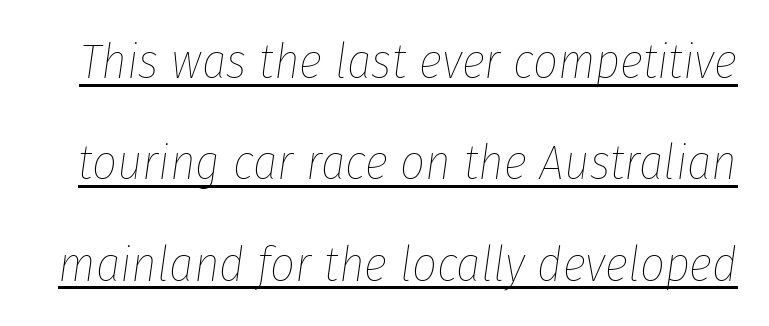
Note the varied advance widths — an 'i' is clearly narrower than an 'm'. No chunkiness to these letters — they're not bold. If you drew a line through each stem, it would be angled. The sample's only ornament is a line tracing under the words. Between one letter and the next there's only the usual sliver of space.
